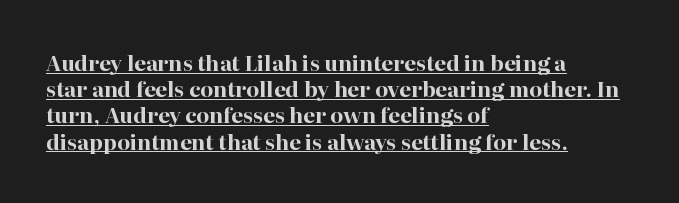
{"italic": "no", "bold": "yes", "underline": "yes", "align": "left", "line_spacing": "normal", "line_spacing_ratio": 1.25, "letter_spacing": "normal", "letter_spacing_em": 0.0, "glyph_px": 21}
